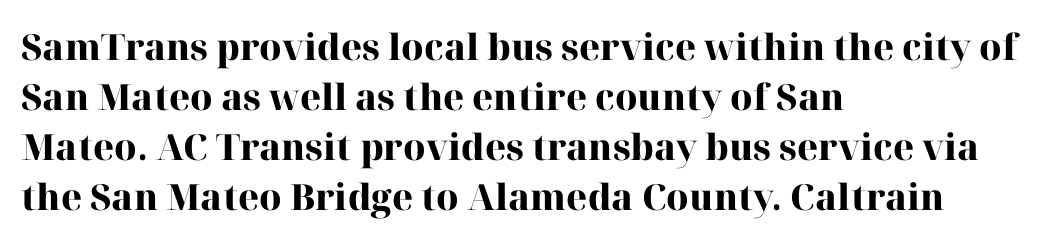
Q: Is the text bold? A: Yes.
Q: Is the text italic (slanted)? A: No, it is upright.
Q: Is the typeface a serif or a sans-serif typeface? A: Serif.
Q: Is the text underlined? A: No.
Q: How is the paragraph aligned? A: Left-aligned.
Q: Is the spacing between letters normal or unusually wide? A: Normal.
Q: Is the spacing between lines tight, normal or loose? A: Normal.
Q: Width (condensed, normal, or wide)? A: Normal.
Q: Stroke contrast? A: High.
Q: x-height? A: Medium.
Q: Monospaced? A: No.
